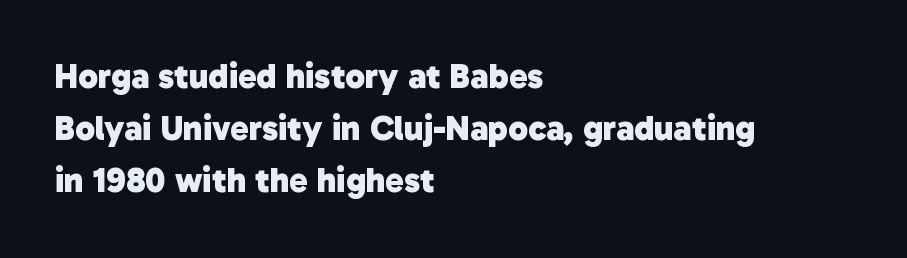
Q: Is the text bold? A: Yes.
Q: Is the typeface a serif or a sans-serif typeface? A: Sans-serif.
Q: Is the text underlined? A: No.
Q: How is the paragraph aligned? A: Left-aligned.
Q: Is the spacing between letters normal or unusually wide? A: Normal.
Q: Is the spacing between lines tight, normal or loose? A: Normal.
Q: Width (condensed, normal, or wide)? A: Normal.
Q: Stroke contrast? A: Low.
Q: x-height? A: Medium.
Q: Monospaced? A: No.
